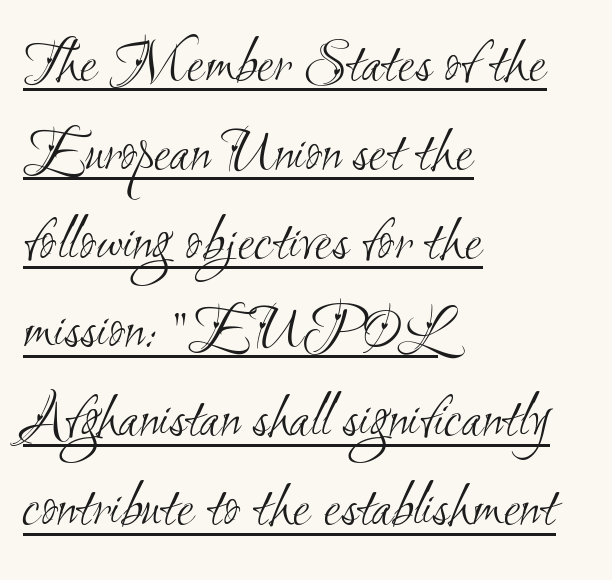
{"serif": "no", "bold": "no", "weight": "light", "width": "condensed", "stroke_contrast": "medium", "x_height": "small", "monospaced": "no", "underline": "yes", "align": "left", "line_spacing": "normal", "line_spacing_ratio": 1.41, "letter_spacing": "normal", "letter_spacing_em": 0.0, "glyph_px": 63}
